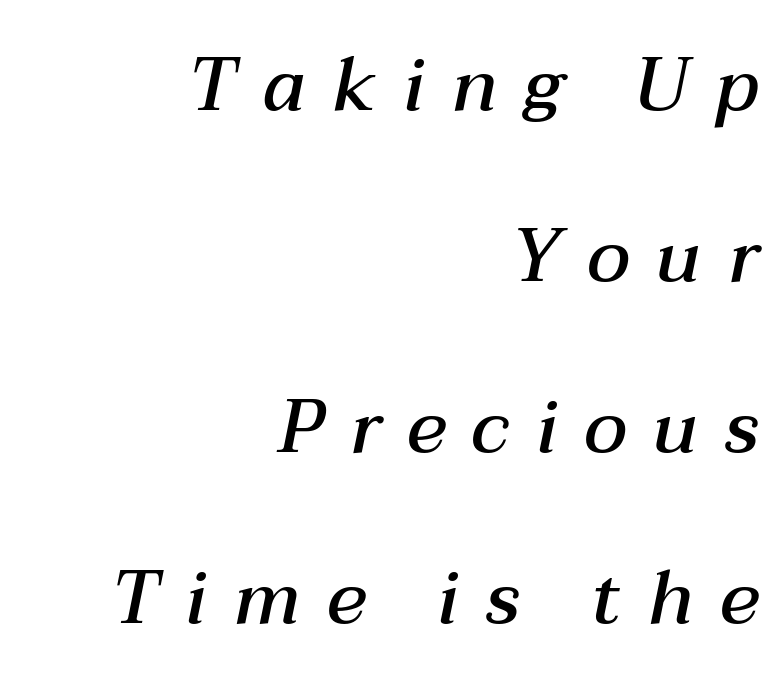
{"italic": "yes", "lean": "right", "slant_degrees": 12, "bold": "semi", "weight": "semibold", "width": "normal", "stroke_contrast": "medium", "x_height": "medium", "monospaced": "no", "underline": "no", "align": "right", "line_spacing": "loose", "line_spacing_ratio": 2.28, "letter_spacing": "wide", "letter_spacing_em": 0.35, "glyph_px": 75}
